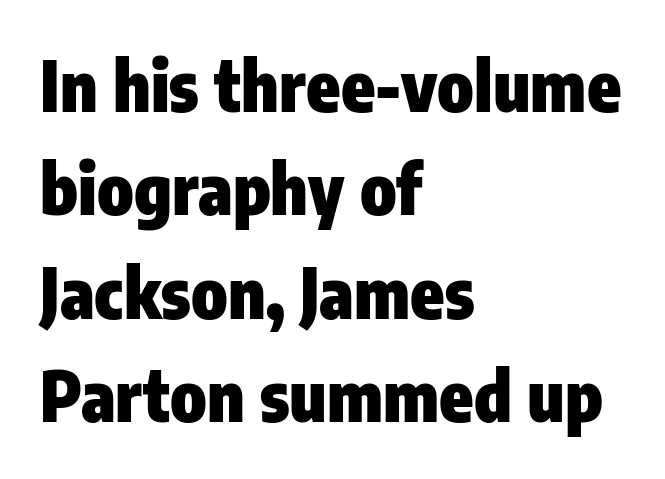
Q: Is the text bold? A: Yes.
Q: Is the text italic (slanted)? A: No, it is upright.
Q: Is the typeface a serif or a sans-serif typeface? A: Sans-serif.
Q: Is the text underlined? A: No.
Q: How is the paragraph aligned? A: Left-aligned.
Q: Is the spacing between letters normal or unusually wide? A: Normal.
Q: Is the spacing between lines tight, normal or loose? A: Normal.
Q: Width (condensed, normal, or wide)? A: Condensed.
Q: Stroke contrast? A: Low.
Q: x-height? A: Medium.
Q: Monospaced? A: No.
